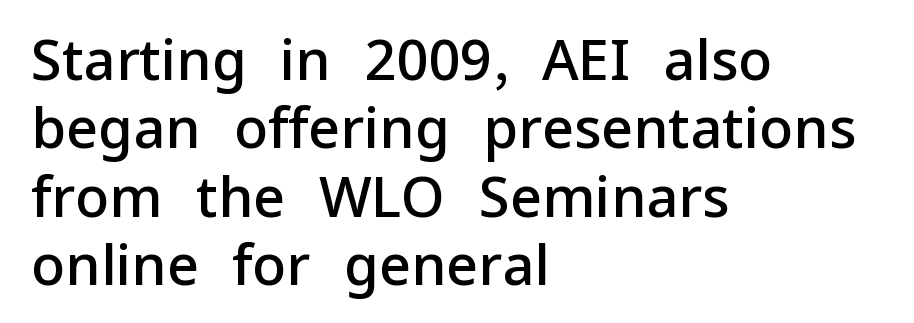
The image shows 56 px semibold sans-serif type, upright; set left-aligned, line spacing 1.22x, normal letter spacing, not underlined; low stroke contrast and a medium x-height.
